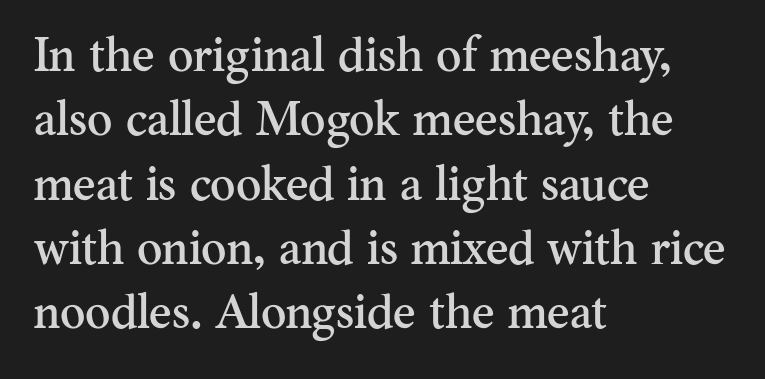
{"serif": "yes", "italic": "no", "width": "normal", "stroke_contrast": "medium", "x_height": "small", "monospaced": "no", "underline": "no", "align": "left", "line_spacing": "normal", "line_spacing_ratio": 1.34, "letter_spacing": "normal", "letter_spacing_em": 0.0, "glyph_px": 48}
